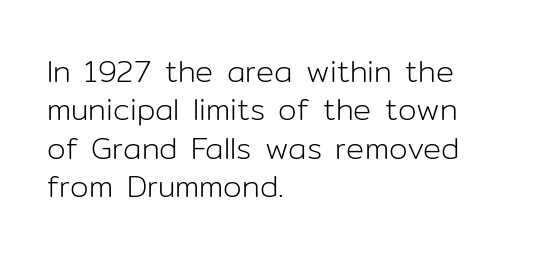
{"serif": "no", "italic": "no", "bold": "no", "weight": "light", "width": "normal", "stroke_contrast": "low", "x_height": "medium", "monospaced": "no", "underline": "no", "align": "left", "line_spacing": "normal", "line_spacing_ratio": 1.28, "letter_spacing": "normal", "letter_spacing_em": 0.0, "glyph_px": 30}
